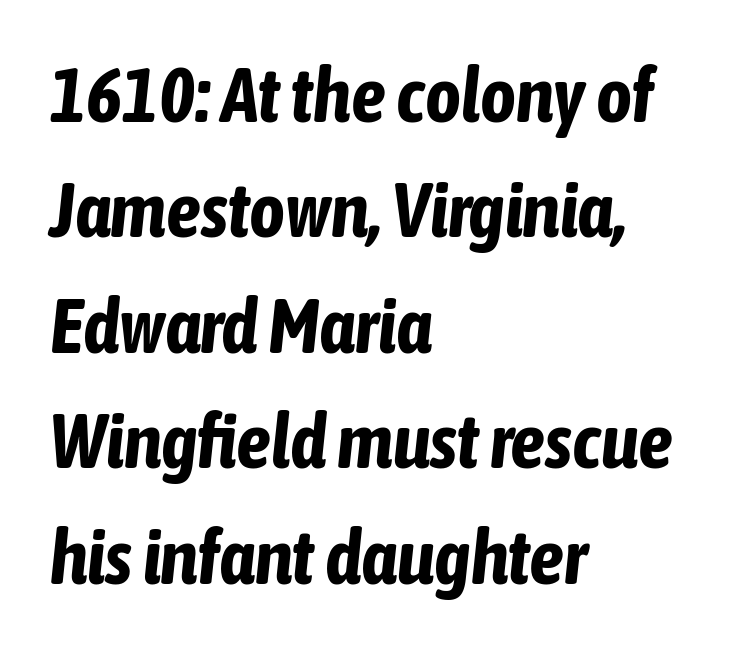
Q: Is the text bold? A: Yes.
Q: Is the text italic (slanted)? A: Yes, it leans right by about 6 degrees.
Q: Is the text underlined? A: No.
Q: How is the paragraph aligned? A: Left-aligned.
Q: Is the spacing between letters normal or unusually wide? A: Normal.
Q: Is the spacing between lines tight, normal or loose? A: Normal.
Q: Width (condensed, normal, or wide)? A: Condensed.
Q: Stroke contrast? A: Low.
Q: x-height? A: Medium.
Q: Monospaced? A: No.
